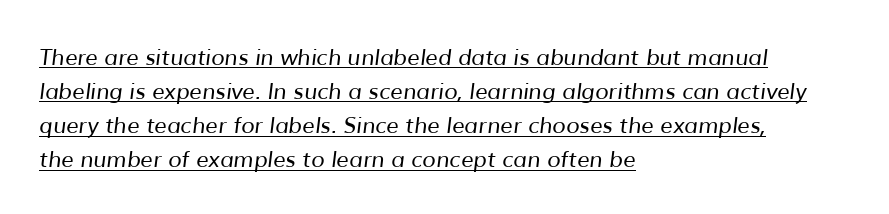
{"bold": "no", "underline": "yes", "align": "left", "line_spacing": "normal", "line_spacing_ratio": 1.55, "letter_spacing": "normal", "letter_spacing_em": 0.0, "glyph_px": 22}
